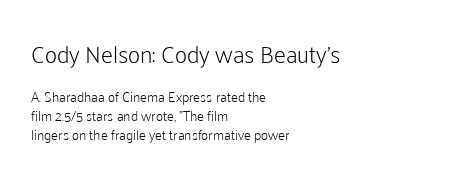
The image shows 24 px text type, upright; set left-aligned, normal line spacing (1.37x), normal letter spacing, not underlined; the first (top) block is 1.71x larger.
